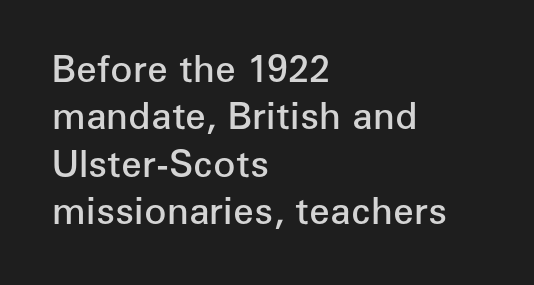
{"serif": "no", "italic": "no", "bold": "semi", "weight": "semibold", "width": "normal", "stroke_contrast": "low", "x_height": "medium", "monospaced": "no", "underline": "no", "align": "left", "line_spacing": "normal", "line_spacing_ratio": 1.28, "letter_spacing": "normal", "letter_spacing_em": 0.0, "glyph_px": 37}
